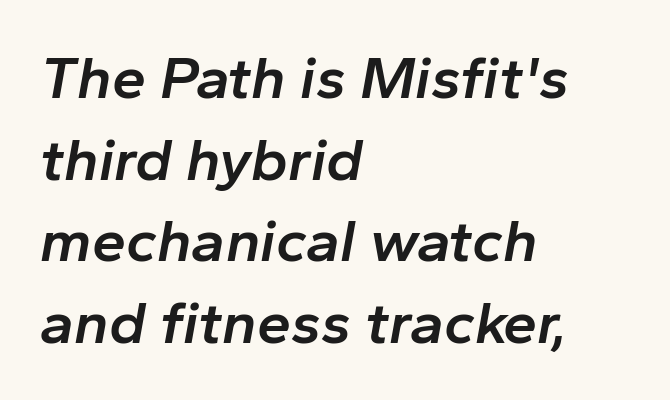
The image shows 61 px semibold type, italic (leaning right); set left-aligned, normal line spacing (1.34x), normal letter spacing, not underlined; low stroke contrast and a medium x-height.
